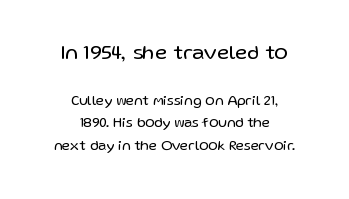
{"italic": "no", "bold": "no", "underline": "no", "align": "center", "line_spacing": "normal", "line_spacing_ratio": 1.59, "letter_spacing": "normal", "letter_spacing_em": 0.0, "larger_block": "first", "size_ratio": 1.5, "glyph_px": 21}
